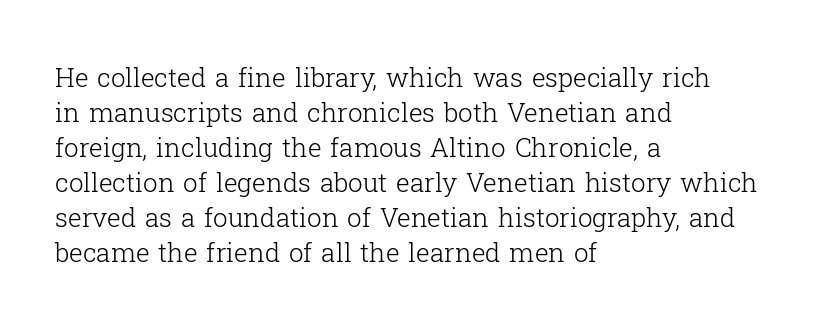
Q: Is the text bold? A: No.
Q: Is the text italic (slanted)? A: No, it is upright.
Q: Is the text underlined? A: No.
Q: How is the paragraph aligned? A: Left-aligned.
Q: Is the spacing between letters normal or unusually wide? A: Normal.
Q: Is the spacing between lines tight, normal or loose? A: Normal.
